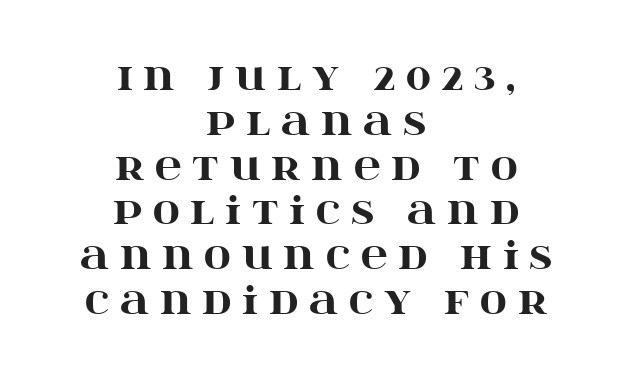
A roman cut, with each character standing at attention. Letter spacing: wide. The lines are quadded center. The face used here is seriffed, in the tradition of book romans.
